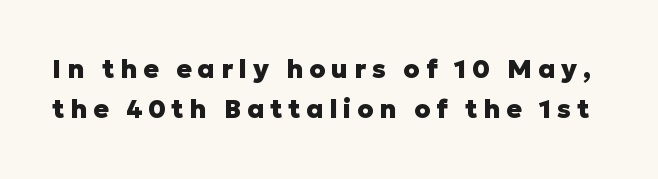
A typesetter would call this heavily tracked-out type. The font's upright variant was chosen for this text. Clear beneath every line of the passage. In terms of weight, the rendering is a true, heavy bold. If you measured baseline to baseline, you'd find a middling distance.
